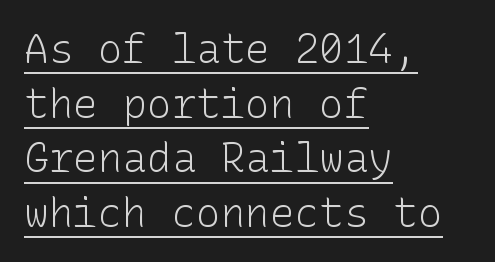
Tracking value appears to be zero — textbook default spacing. You can see a thin bar hugging the bottom of the glyphs. These lines were composed using upright roman letters. This is not heavy type; no bold has been used. What kind of face is this? One without serifs — a sans.
